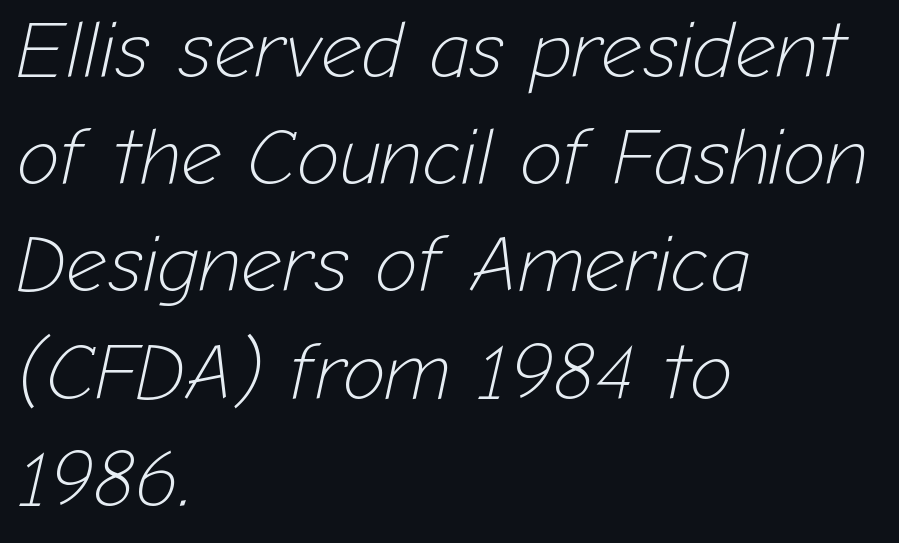
Q: Is the text bold? A: No.
Q: Is the text italic (slanted)? A: Yes, it leans right by about 12 degrees.
Q: Is the text underlined? A: No.
Q: How is the paragraph aligned? A: Left-aligned.
Q: Is the spacing between letters normal or unusually wide? A: Normal.
Q: Is the spacing between lines tight, normal or loose? A: Normal.
Q: Width (condensed, normal, or wide)? A: Normal.
Q: Stroke contrast? A: Low.
Q: x-height? A: Medium.
Q: Monospaced? A: No.
